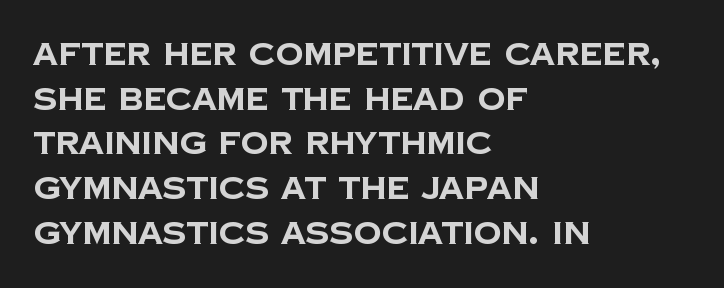
The vertical gap from one line to the next is medium. Summary of weight: heavy, a full bold. Is this a fixed-width face? No — the glyphs have proportional, varying widths. The paragraph has a hard left edge and a soft right edge.
